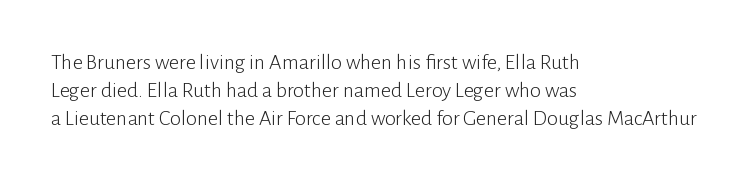
Q: Is the text bold? A: No.
Q: Is the text italic (slanted)? A: No, it is upright.
Q: Is the text underlined? A: No.
Q: How is the paragraph aligned? A: Left-aligned.
Q: Is the spacing between letters normal or unusually wide? A: Normal.
Q: Is the spacing between lines tight, normal or loose? A: Normal.
